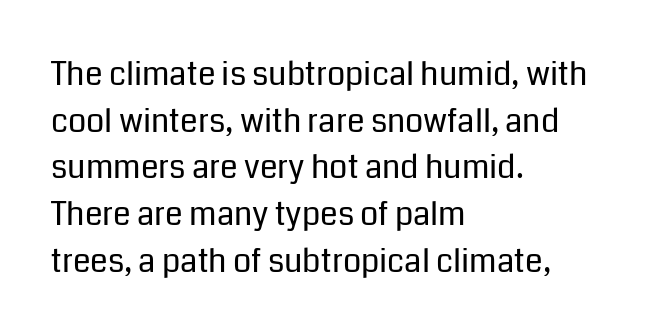
Notice how the stems are strictly vertical — no italics here. The passage shown is typeset with a sans-serif family. There is no visible air inserted between adjacent glyphs. The passage shown is not bold in any degree. Rows of type keep a routine distance in the vertical direction. Here the designer chose a conventional face with non-uniform glyph widths.
